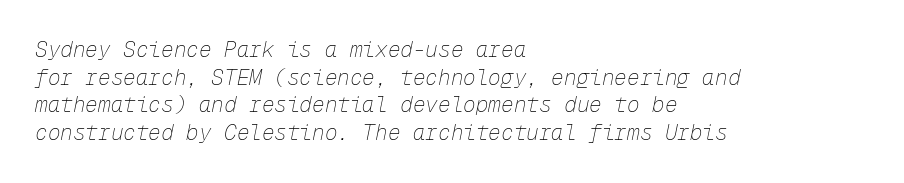
The paragraph shown leans on its left margin. Look at the tracking — it's just the regular setting, nothing added. Weight: not bold — regular or lighter. These lines were composed using italics.
